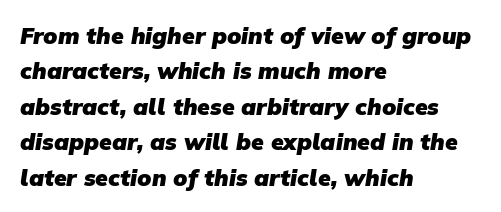
Q: Is the text bold? A: Yes.
Q: Is the text underlined? A: No.
Q: How is the paragraph aligned? A: Left-aligned.
Q: Is the spacing between letters normal or unusually wide? A: Normal.
Q: Is the spacing between lines tight, normal or loose? A: Normal.
